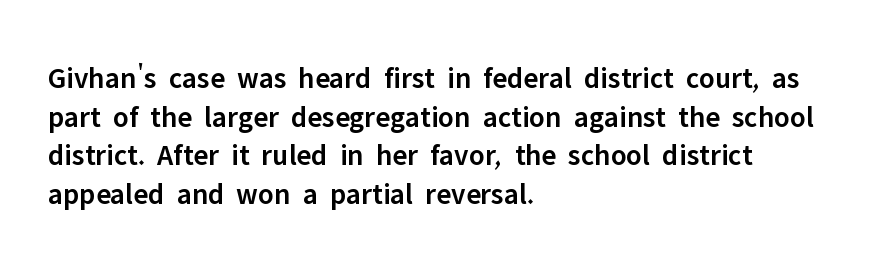
The image shows 30 px semibold sans-serif type, upright; set left-aligned, normal line spacing (1.29x), normal letter spacing, not underlined; low stroke contrast and a medium x-height.
